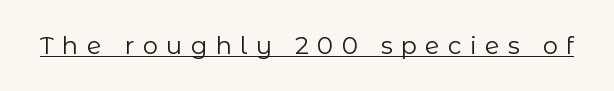
Q: Is the text bold? A: No.
Q: Is the text italic (slanted)? A: No, it is upright.
Q: Is the text underlined? A: Yes.
Q: Is the spacing between letters normal or unusually wide? A: Unusually wide.
